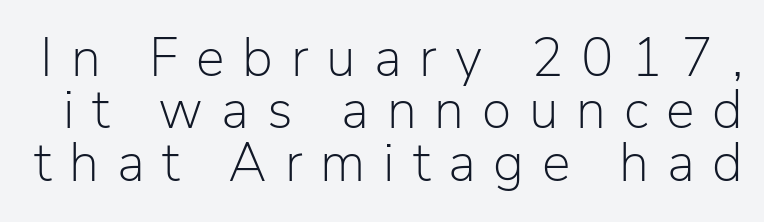
{"serif": "no", "italic": "no", "bold": "no", "weight": "light", "width": "normal", "stroke_contrast": "low", "x_height": "medium", "monospaced": "no", "underline": "no", "line_spacing": "tight", "line_spacing_ratio": 0.97, "letter_spacing": "wide", "letter_spacing_em": 0.33, "glyph_px": 54}
